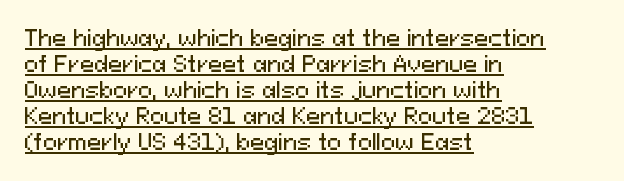
A student would call this left alignment; a typographer would say flush left, rag right. A typographer would call this underscored text. Does the lettering tilt? It doesn't — this is upright. The passage shown has conventional tracking throughout.
